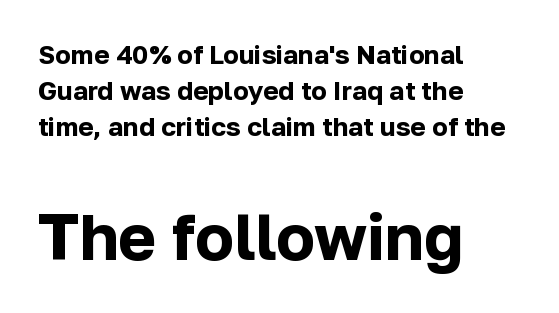
{"serif": "no", "italic": "no", "bold": "yes", "weight": "bold", "width": "normal", "stroke_contrast": "low", "x_height": "medium", "monospaced": "no", "underline": "no", "align": "left", "line_spacing": "normal", "line_spacing_ratio": 1.38, "letter_spacing": "normal", "letter_spacing_em": 0.0, "larger_block": "second", "size_ratio": 2.46, "glyph_px": 64}
